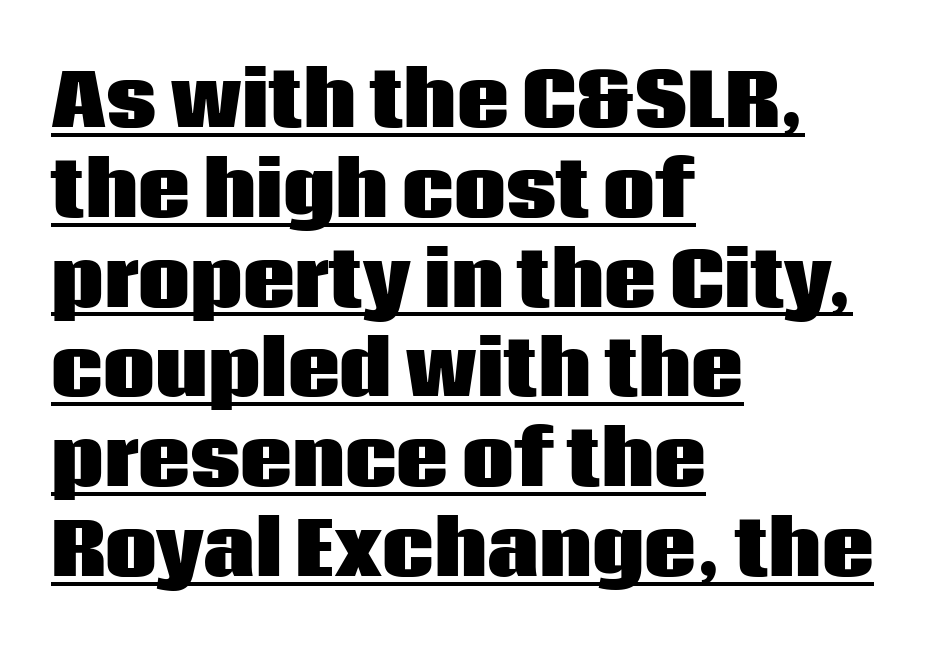
{"serif": "no", "italic": "no", "bold": "yes", "weight": "heavy", "width": "normal", "stroke_contrast": "low", "x_height": "large", "monospaced": "no", "underline": "yes", "align": "left", "line_spacing_ratio": 1.23, "letter_spacing": "normal", "letter_spacing_em": 0.0, "glyph_px": 73}
